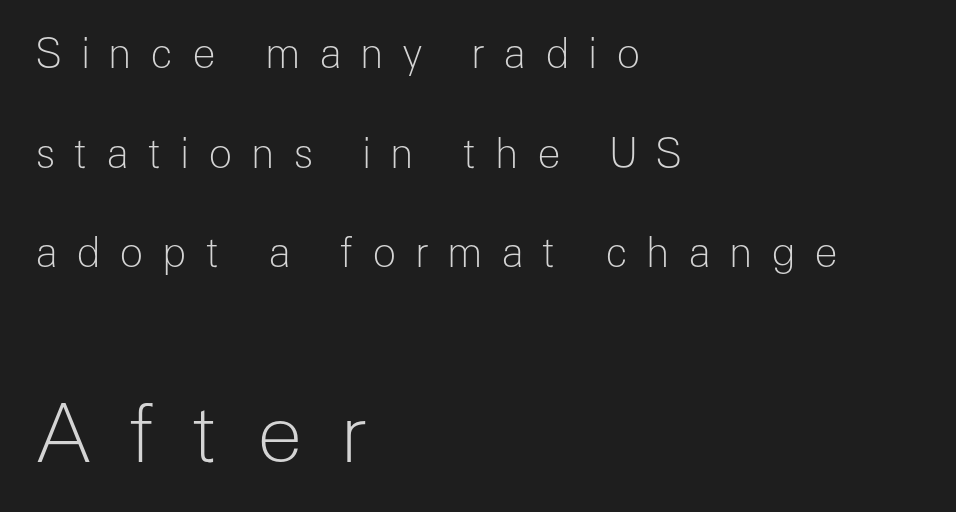
Q: Is the text bold? A: No.
Q: Is the text italic (slanted)? A: No, it is upright.
Q: Is the typeface a serif or a sans-serif typeface? A: Sans-serif.
Q: Is the text underlined? A: No.
Q: How is the paragraph aligned? A: Left-aligned.
Q: Is the spacing between letters normal or unusually wide? A: Unusually wide.
Q: Is the spacing between lines tight, normal or loose? A: Loose.
Q: Which block of text is set in a larger size, the first (top) or the second (bottom)? A: The second (bottom) one.
Q: Width (condensed, normal, or wide)? A: Normal.
Q: Stroke contrast? A: Low.
Q: x-height? A: Medium.
Q: Monospaced? A: No.
